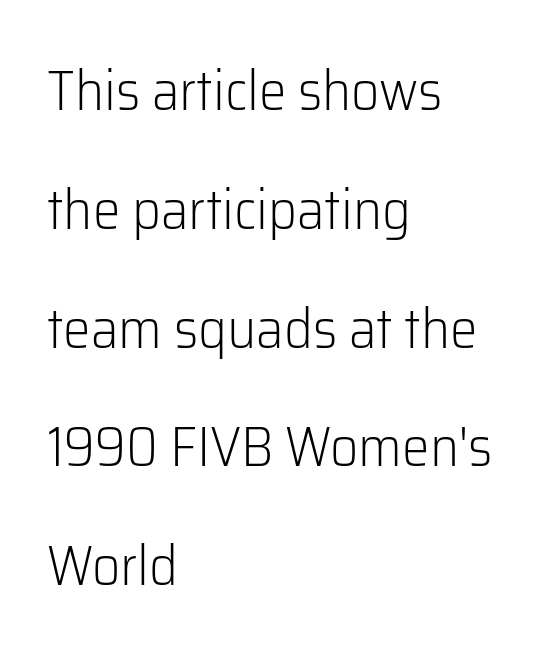
Just letters on the line, the space beneath them empty. The glyphs in this specimen are sans serif. The face looks like a standard text weight, possibly lighter. Looks like regular typesetting: each glyph gets only the width it needs. Tracking here is standard; glyphs follow each other at the usual distance.
